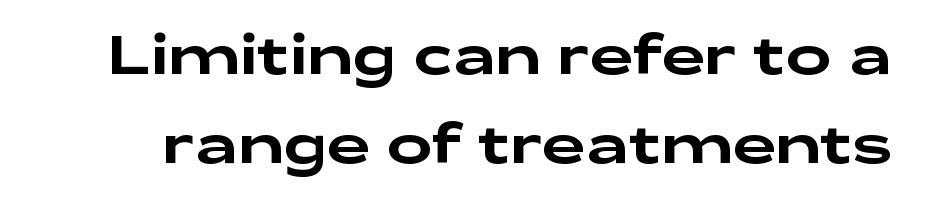
Q: Is the text italic (slanted)? A: No, it is upright.
Q: Is the typeface a serif or a sans-serif typeface? A: Sans-serif.
Q: Is the text underlined? A: No.
Q: Is the spacing between letters normal or unusually wide? A: Normal.
Q: Is the spacing between lines tight, normal or loose? A: Normal.
Q: Width (condensed, normal, or wide)? A: Wide.
Q: Stroke contrast? A: Low.
Q: x-height? A: Medium.
Q: Monospaced? A: No.
